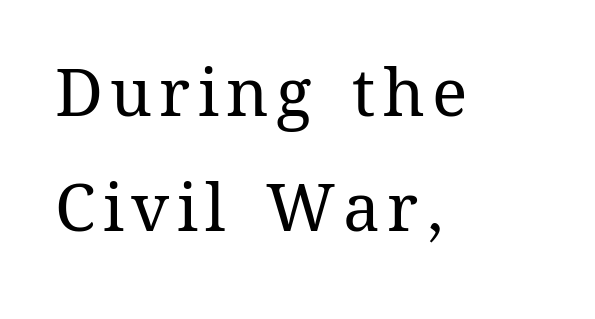
{"italic": "no", "bold": "no", "weight": "regular", "width": "normal", "stroke_contrast": "medium", "x_height": "medium", "monospaced": "no", "underline": "no", "align": "left", "line_spacing_ratio": 1.74, "glyph_px": 66}
